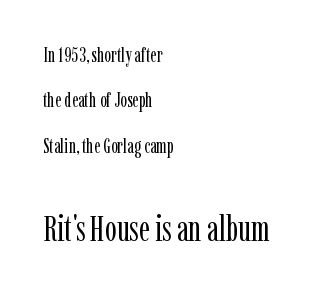
Q: Is the text bold? A: No.
Q: Is the text italic (slanted)? A: No, it is upright.
Q: Is the typeface a serif or a sans-serif typeface? A: Serif.
Q: Is the text underlined? A: No.
Q: How is the paragraph aligned? A: Left-aligned.
Q: Is the spacing between letters normal or unusually wide? A: Normal.
Q: Is the spacing between lines tight, normal or loose? A: Loose.
Q: Which block of text is set in a larger size, the first (top) or the second (bottom)? A: The second (bottom) one.
Q: Width (condensed, normal, or wide)? A: Condensed.
Q: Stroke contrast? A: Low.
Q: x-height? A: Medium.
Q: Monospaced? A: No.
